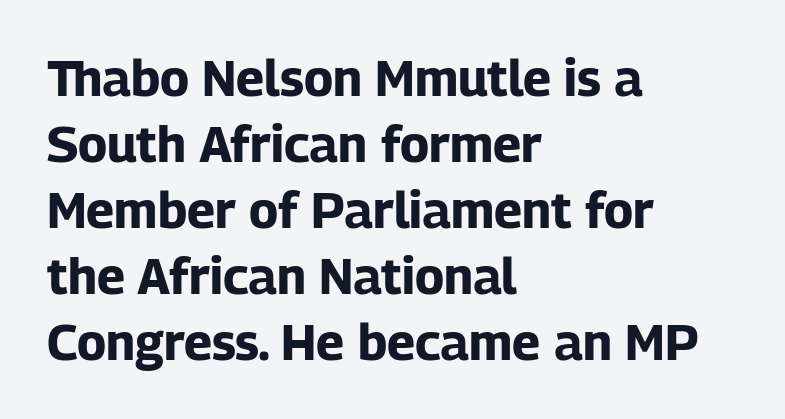
{"serif": "no", "italic": "no", "bold": "yes", "weight": "bold", "width": "normal", "stroke_contrast": "low", "x_height": "medium", "monospaced": "no", "underline": "no", "align": "left", "line_spacing": "normal", "line_spacing_ratio": 1.32, "letter_spacing": "normal", "letter_spacing_em": 0.0, "glyph_px": 50}
